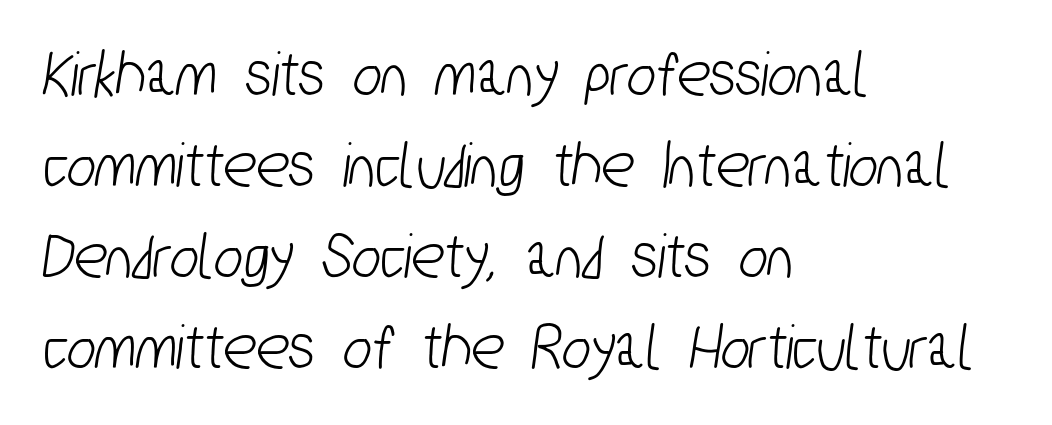
Q: Is the typeface a serif or a sans-serif typeface? A: Sans-serif.
Q: Is the text underlined? A: No.
Q: How is the paragraph aligned? A: Left-aligned.
Q: Is the spacing between letters normal or unusually wide? A: Normal.
Q: Is the spacing between lines tight, normal or loose? A: Normal.
Q: Width (condensed, normal, or wide)? A: Condensed.
Q: Stroke contrast? A: Low.
Q: x-height? A: Medium.
Q: Monospaced? A: No.
